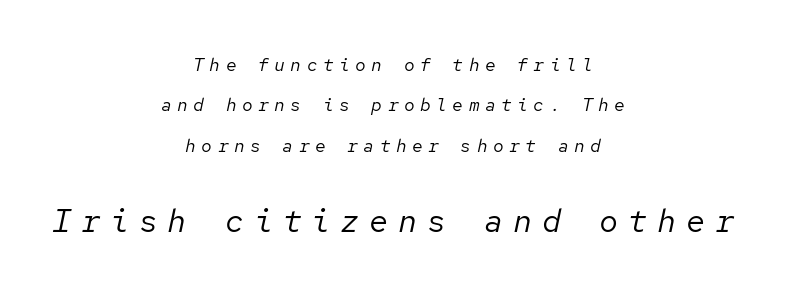
Q: Is the text bold? A: No.
Q: Is the text italic (slanted)? A: Yes, it leans right by about 12 degrees.
Q: Is the text underlined? A: No.
Q: How is the paragraph aligned? A: Centered.
Q: Is the spacing between letters normal or unusually wide? A: Unusually wide.
Q: Is the spacing between lines tight, normal or loose? A: Loose.
Q: Which block of text is set in a larger size, the first (top) or the second (bottom)? A: The second (bottom) one.
Q: Width (condensed, normal, or wide)? A: Normal.
Q: Stroke contrast? A: Low.
Q: x-height? A: Medium.
Q: Monospaced? A: Yes.
